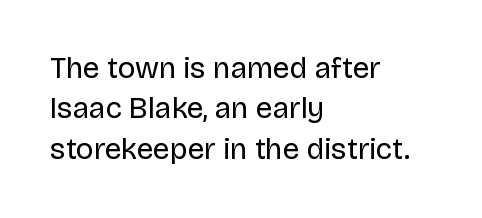
The image shows 30 px regular-weight sans-serif type, upright; set left-aligned, normal line spacing (1.35x), normal letter spacing, not underlined; low stroke contrast and a large x-height.
